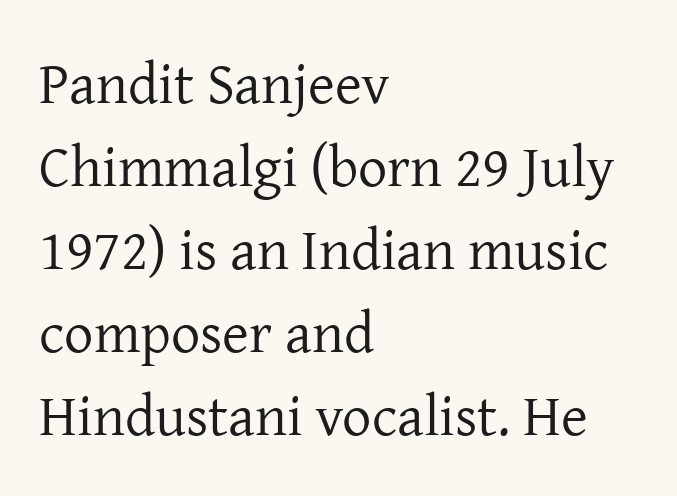
The image shows 58 px regular-weight serif type, upright; set left-aligned, normal line spacing (1.43x), normal letter spacing, not underlined; low stroke contrast and a medium x-height.
